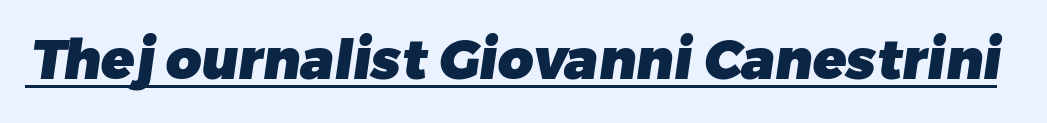
Q: Is the text bold? A: Yes.
Q: Is the typeface a serif or a sans-serif typeface? A: Sans-serif.
Q: Is the text underlined? A: Yes.
Q: Is the spacing between letters normal or unusually wide? A: Normal.
Q: Width (condensed, normal, or wide)? A: Normal.
Q: Stroke contrast? A: Low.
Q: x-height? A: Medium.
Q: Monospaced? A: No.
